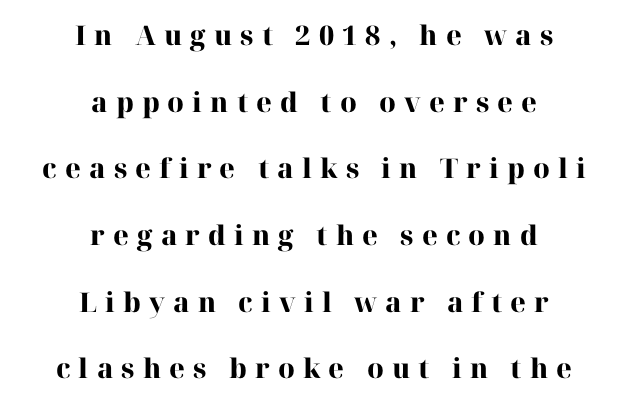
The passage shown stacks its lines with a broad gap. The letterforms stand isolated, each surrounded by extra space. These words are printed bold, with thick strokes throughout. Italic? Not at all — the glyphs are vertical. Compared with a flush-left layout, this one balances lines on the center instead.
